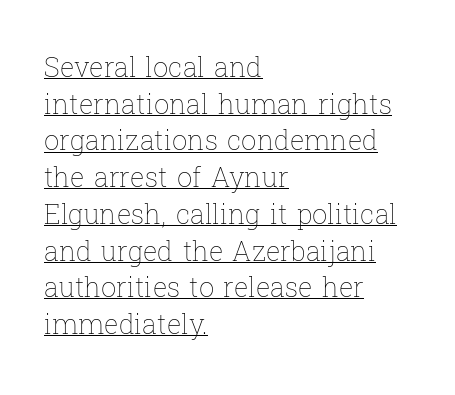
The letters stand straight up with perfectly vertical stems. Does a line run under the words? Yes, clearly. These lines are set flush left with a ragged right edge. Short note: letters normally spaced. Honestly, the row spacing looks completely unremarkable. Weight: not bold — regular or lighter.
